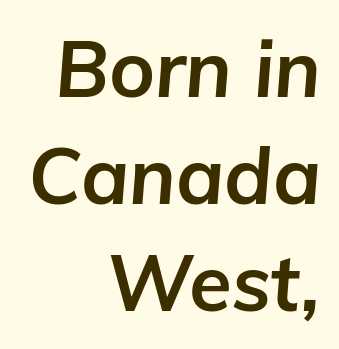
The image shows 78 px bold type, italic (leaning right); set right-aligned, normal line spacing (1.37x), normal letter spacing, not underlined; low stroke contrast and a medium x-height.
